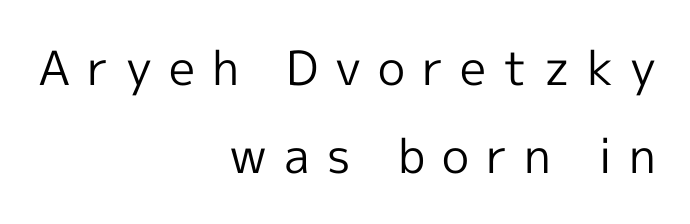
{"serif": "no", "italic": "no", "bold": "no", "weight": "regular", "width": "normal", "x_height": "medium", "monospaced": "no", "underline": "no", "align": "right", "line_spacing_ratio": 1.88, "letter_spacing": "wide", "letter_spacing_em": 0.36, "glyph_px": 47}
